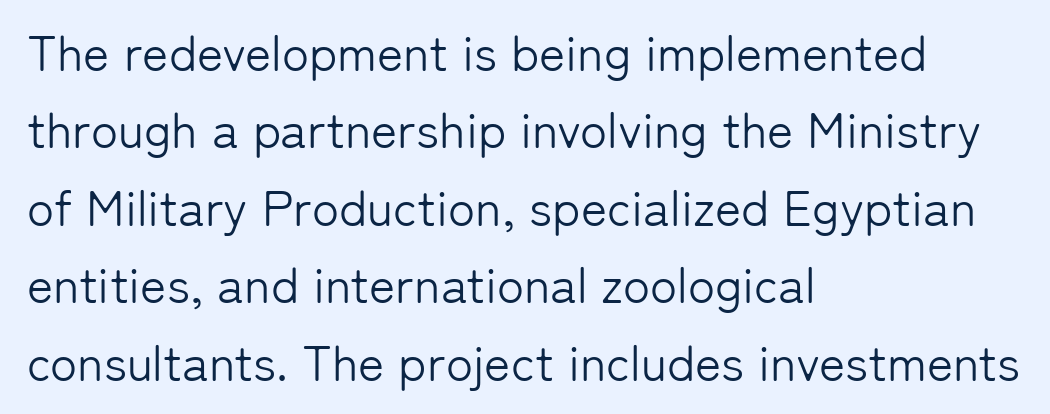
{"serif": "no", "italic": "no", "bold": "no", "weight": "light", "width": "normal", "stroke_contrast": "low", "x_height": "medium", "monospaced": "no", "underline": "no", "align": "left", "line_spacing": "normal", "line_spacing_ratio": 1.55, "letter_spacing": "normal", "letter_spacing_em": 0.0, "glyph_px": 50}
